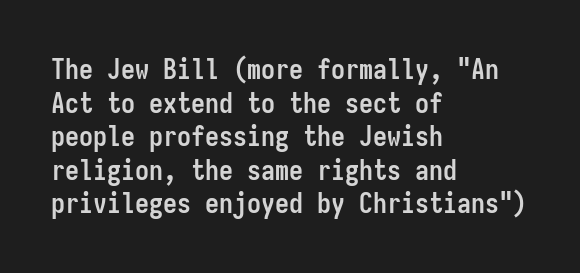
Q: Is the text bold? A: Yes.
Q: Is the text italic (slanted)? A: No, it is upright.
Q: Is the typeface a serif or a sans-serif typeface? A: Sans-serif.
Q: Is the text underlined? A: No.
Q: How is the paragraph aligned? A: Left-aligned.
Q: Is the spacing between letters normal or unusually wide? A: Normal.
Q: Width (condensed, normal, or wide)? A: Condensed.
Q: Stroke contrast? A: Low.
Q: x-height? A: Medium.
Q: Monospaced? A: Yes.
